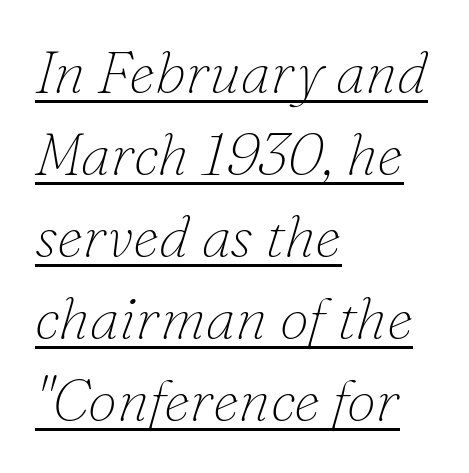
Quick note: italic. Heft: none added — not bold. This sample uses plain, unmodified letter spacing. Looks like someone drew a line under every word here. Is this a fixed-width face? No — the glyphs have proportional, varying widths. The rendering shows small feet on the letterforms — a serif design.
